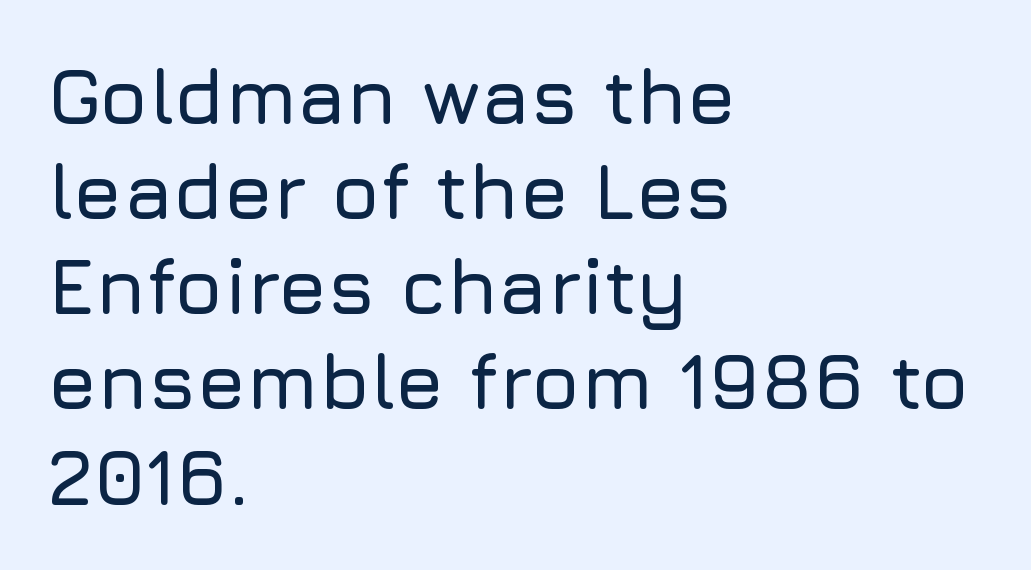
The image shows 78 px sans-serif type, upright; set left-aligned, line spacing 1.22x, normal letter spacing, not underlined; low stroke contrast and a medium x-height.
